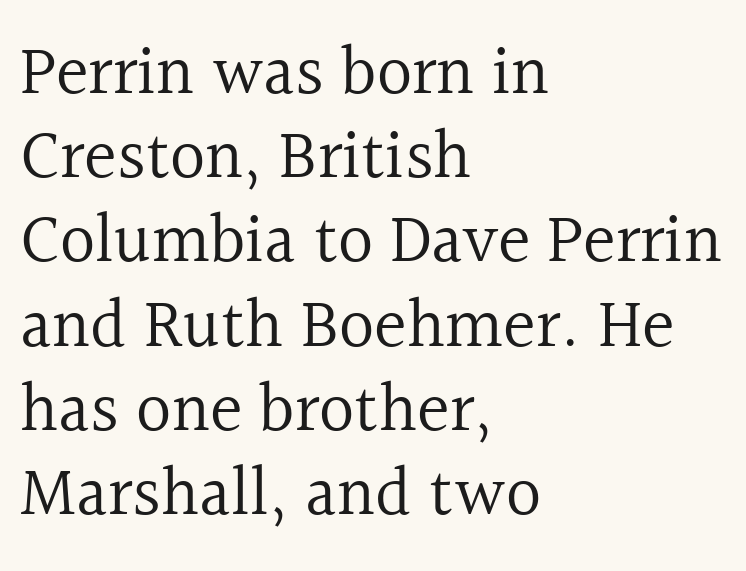
The image shows 69 px regular-weight serif type, upright; set left-aligned, line spacing 1.22x, normal letter spacing, not underlined; a medium x-height.
